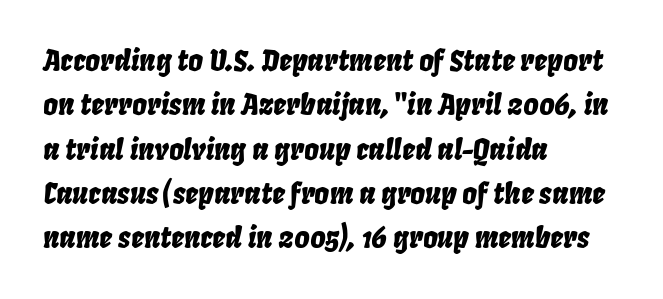
The image shows 29 px condensed type, italic (leaning right); set left-aligned, normal line spacing (1.53x), normal letter spacing, not underlined; low stroke contrast and a large x-height.
